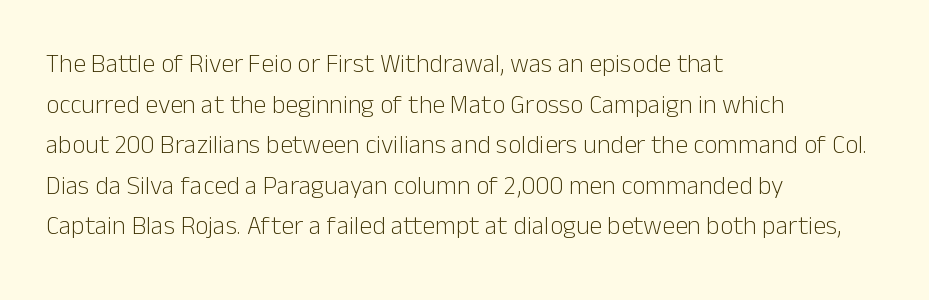
The image shows 26 px text type, upright; set left-aligned, normal line spacing (1.56x), normal letter spacing, not underlined.
